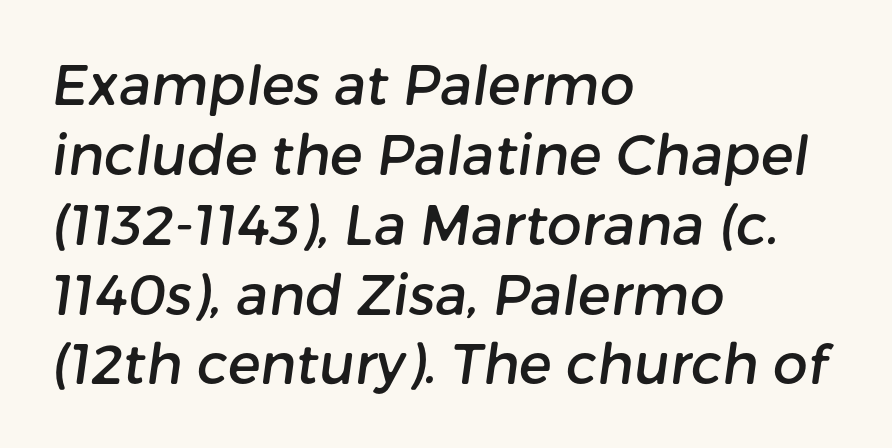
The image shows 55 px sans-serif type; set left-aligned, normal line spacing (1.27x), normal letter spacing, not underlined; low stroke contrast and a medium x-height.
